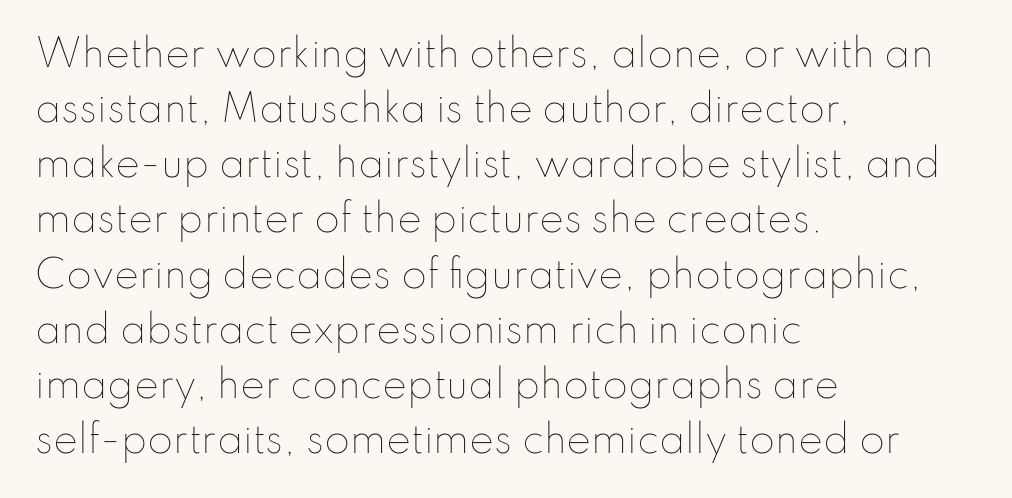
How are the letters spaced? Ordinarily, with no added tracking. Varying glyph widths throughout — classic text-font behaviour. Characters remain perfectly vertical along every line. In CSS terms this would be text-align: left. The weight tops out at a normal text grade.
